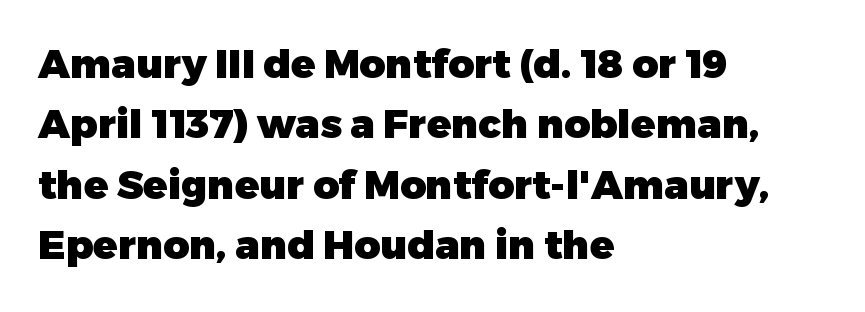
{"serif": "no", "italic": "no", "bold": "yes", "weight": "heavy", "width": "normal", "stroke_contrast": "low", "x_height": "medium", "monospaced": "no", "underline": "no", "align": "left", "line_spacing": "normal", "line_spacing_ratio": 1.51, "letter_spacing": "normal", "letter_spacing_em": 0.0, "glyph_px": 40}
